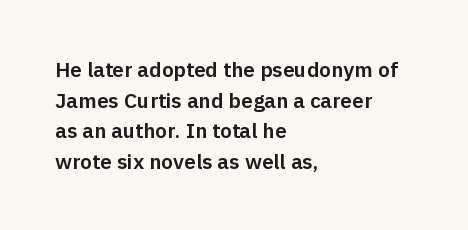
Q: Is the text italic (slanted)? A: No, it is upright.
Q: Is the text underlined? A: No.
Q: How is the paragraph aligned? A: Left-aligned.
Q: Is the spacing between letters normal or unusually wide? A: Normal.
Q: Is the spacing between lines tight, normal or loose? A: Normal.
